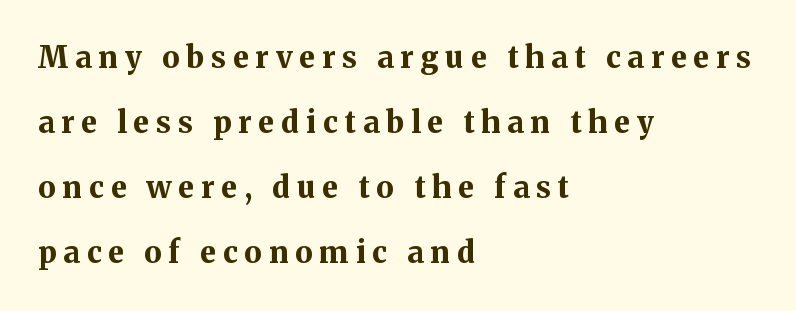
The image shows 30 px bold serif type, upright; set left-aligned, loose line spacing (2.17x), unusually wide letter spacing (+0.23 em), not underlined; medium stroke contrast and a medium x-height.
